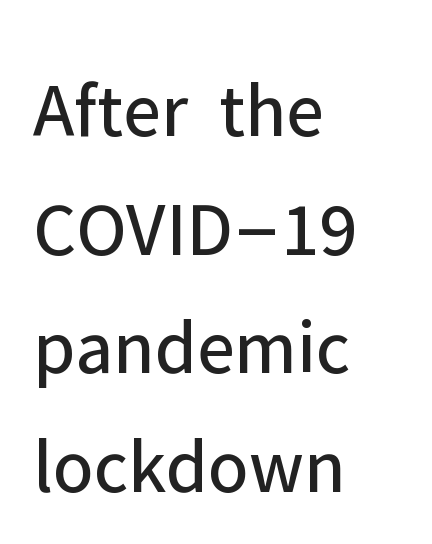
Here the designer chose a conventional face with non-uniform glyph widths. What stands out about the letter spacing? Nothing — it is the standard amount. The letters stand straight up with perfectly vertical stems. Check under the words: just untouched page. Honestly, the row spacing looks completely unremarkable. Heft: none added — not bold.
